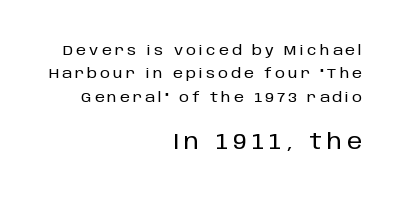
The image shows 22 px text type, upright; set right-aligned, normal line spacing (1.67x), unusually wide letter spacing (+0.23 em), not underlined; the second (bottom) block is 1.57x larger.
